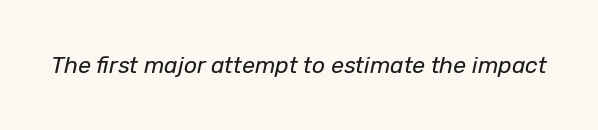
Q: Is the text bold? A: No.
Q: Is the text italic (slanted)? A: Yes, it leans right by about 12 degrees.
Q: Is the text underlined? A: No.
Q: Is the spacing between letters normal or unusually wide? A: Normal.
